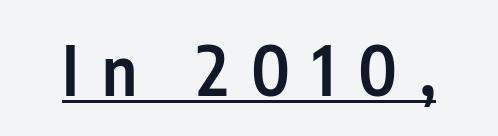
The image shows 69 px semibold, condensed sans-serif type, upright; set unusually wide letter spacing (+0.33 em), underlined; low stroke contrast and a medium x-height.
